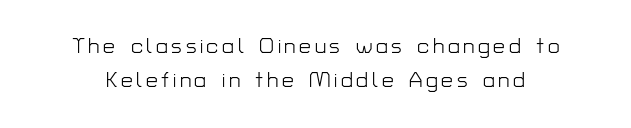
Q: Is the text bold? A: No.
Q: Is the text italic (slanted)? A: No, it is upright.
Q: Is the text underlined? A: No.
Q: Is the spacing between lines tight, normal or loose? A: Normal.
